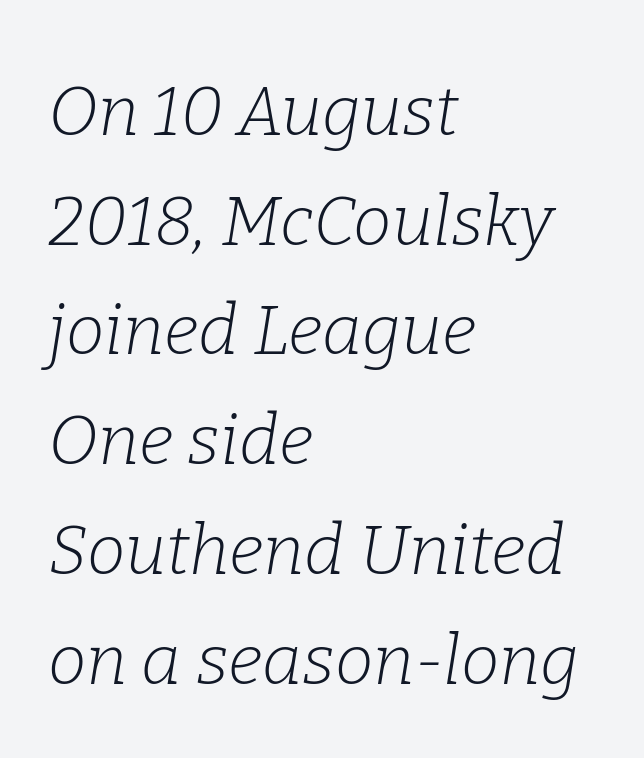
Q: Is the text bold? A: No.
Q: Is the text italic (slanted)? A: Yes, it leans right by about 9 degrees.
Q: Is the typeface a serif or a sans-serif typeface? A: Serif.
Q: Is the text underlined? A: No.
Q: How is the paragraph aligned? A: Left-aligned.
Q: Is the spacing between letters normal or unusually wide? A: Normal.
Q: Is the spacing between lines tight, normal or loose? A: Normal.
Q: Width (condensed, normal, or wide)? A: Normal.
Q: Stroke contrast? A: Low.
Q: x-height? A: Medium.
Q: Monospaced? A: No.
